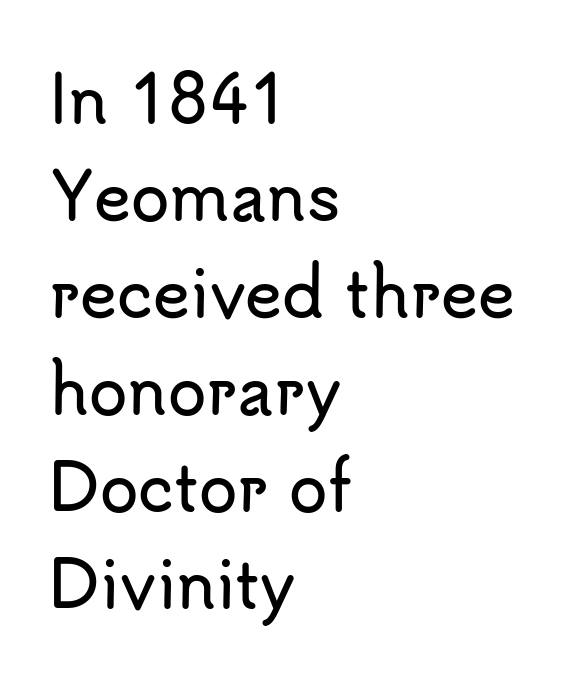
This is the regular roman posture of the typeface. Here the designer chose a conventional face with non-uniform glyph widths. No feet cap the strokes, marking this as sans-serif type. Is the letter spacing exaggerated? No — it looks like the ordinary default.
